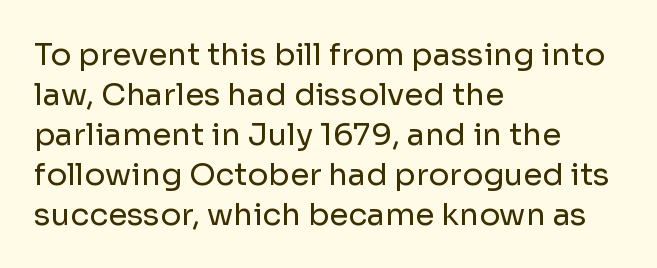
Q: Is the text bold? A: No.
Q: Is the text italic (slanted)? A: No, it is upright.
Q: Is the typeface a serif or a sans-serif typeface? A: Sans-serif.
Q: Is the text underlined? A: No.
Q: How is the paragraph aligned? A: Left-aligned.
Q: Is the spacing between letters normal or unusually wide? A: Normal.
Q: Is the spacing between lines tight, normal or loose? A: Normal.
Q: Width (condensed, normal, or wide)? A: Normal.
Q: Stroke contrast? A: Low.
Q: x-height? A: Medium.
Q: Monospaced? A: No.
